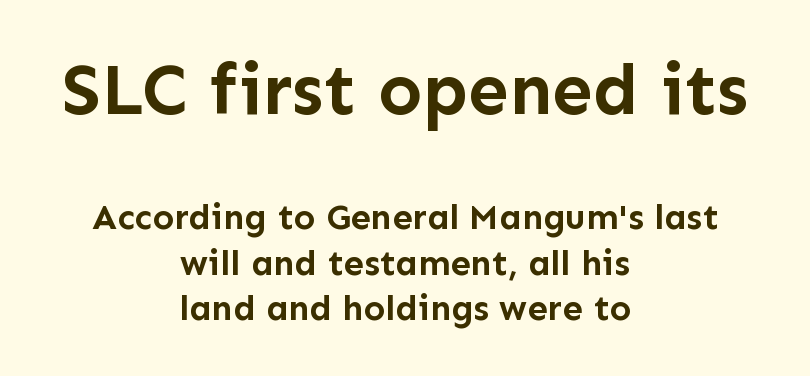
{"serif": "no", "italic": "no", "bold": "yes", "weight": "semibold", "width": "normal", "stroke_contrast": "low", "x_height": "medium", "monospaced": "no", "underline": "no", "align": "center", "line_spacing": "normal", "line_spacing_ratio": 1.26, "letter_spacing": "normal", "letter_spacing_em": 0.0, "larger_block": "first", "size_ratio": 2.03, "glyph_px": 73}
